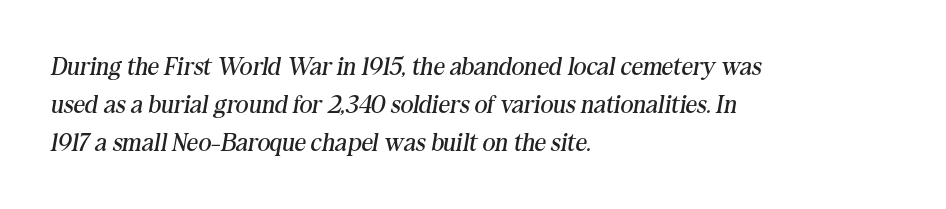
Q: Is the text bold? A: No.
Q: Is the text italic (slanted)? A: Yes, it leans right by about 10 degrees.
Q: Is the text underlined? A: No.
Q: How is the paragraph aligned? A: Left-aligned.
Q: Is the spacing between letters normal or unusually wide? A: Normal.
Q: Is the spacing between lines tight, normal or loose? A: Normal.
